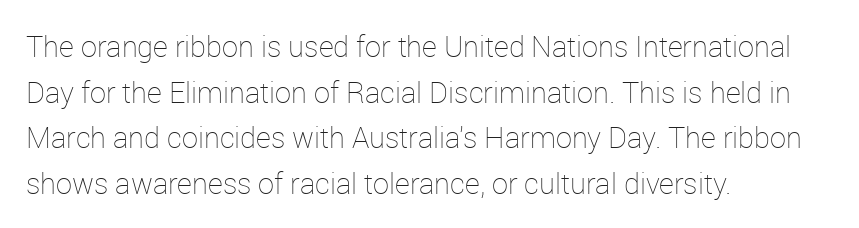
The rendering uses a moderate line-height, typical for paragraphs. Compared with typical body copy, the letter spacing here is the same. The letters stand straight up with perfectly vertical stems. Check the space under the baseline: it is left empty. Ink coverage per letter is moderate at most. The lines are quadded left.
